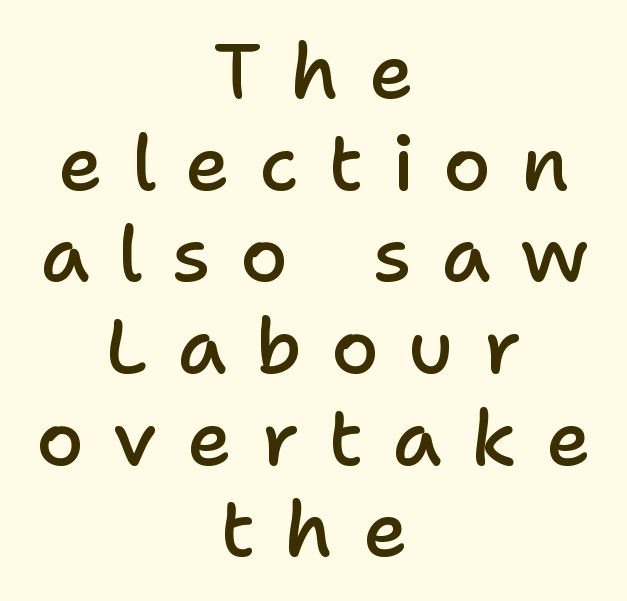
Q: Is the text bold? A: Semi-bold.
Q: Is the text italic (slanted)? A: No, it is upright.
Q: Is the typeface a serif or a sans-serif typeface? A: Sans-serif.
Q: Is the text underlined? A: No.
Q: How is the paragraph aligned? A: Centered.
Q: Is the spacing between letters normal or unusually wide? A: Unusually wide.
Q: Width (condensed, normal, or wide)? A: Normal.
Q: Stroke contrast? A: Low.
Q: x-height? A: Medium.
Q: Monospaced? A: No.
